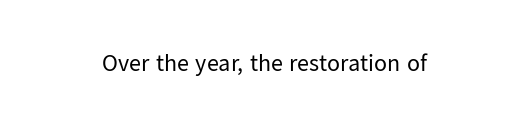
Is the stroke heavy? The answer is a plain regular-or-lighter. Every row of glyphs is offset so its center matches the block's center. There is no visible air inserted between adjacent glyphs. Characters remain perfectly vertical along every line. Quick note: underline off.
